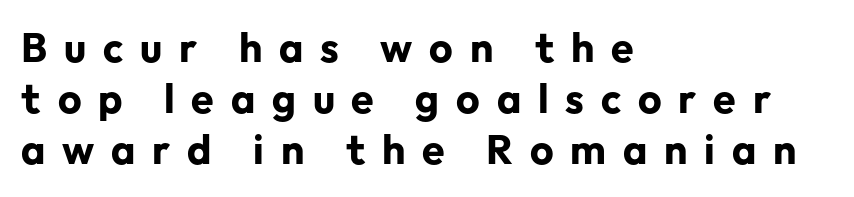
The image shows 41 px bold sans-serif type, upright; set left-aligned, normal line spacing (1.25x), unusually wide letter spacing (+0.41 em), not underlined; low stroke contrast and a medium x-height.
